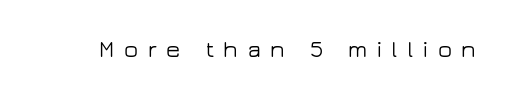
Q: Is the text italic (slanted)? A: No, it is upright.
Q: Is the text underlined? A: No.
Q: Is the spacing between letters normal or unusually wide? A: Unusually wide.
